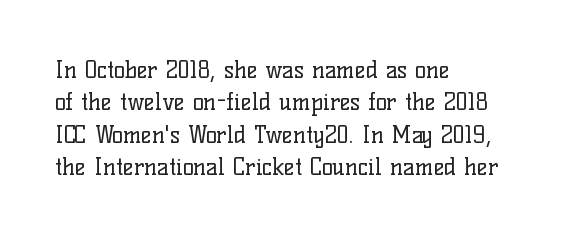
{"italic": "no", "bold": "no", "underline": "no", "align": "left", "line_spacing": "normal", "line_spacing_ratio": 1.41, "letter_spacing": "normal", "letter_spacing_em": 0.0, "glyph_px": 23}
